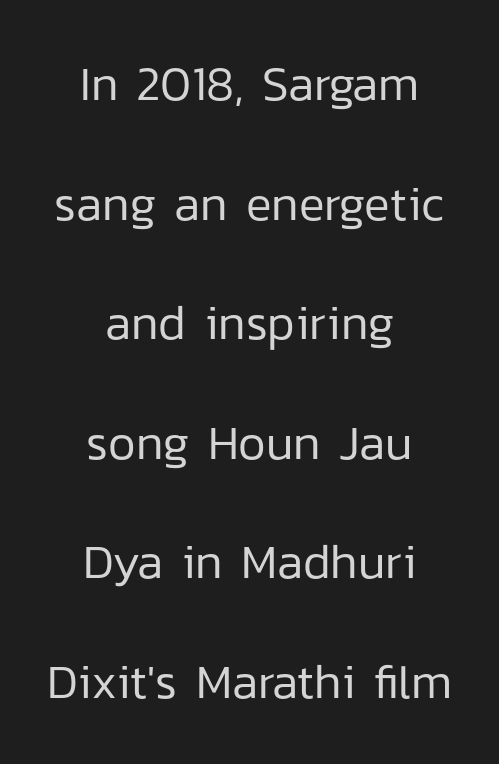
The image shows 48 px regular-weight sans-serif type, upright; set centered, loose line spacing (2.49x), normal letter spacing, not underlined; low stroke contrast and a medium x-height.
